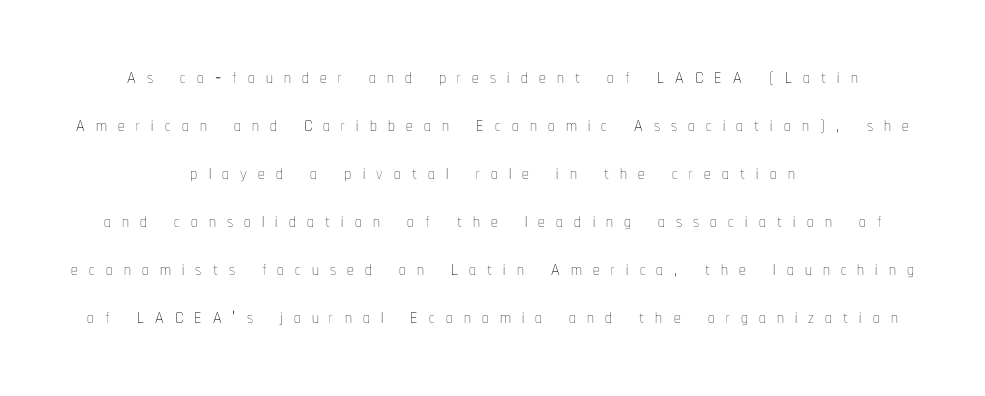
The image shows 27 px text type, upright; set centered, line spacing 1.78x, unusually wide letter spacing (+0.41 em), not underlined.
